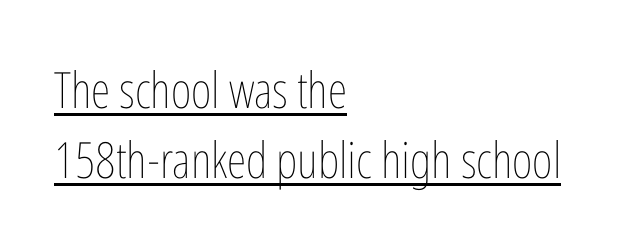
The image shows 50 px thin, condensed type, upright; set left-aligned, normal line spacing (1.4x), normal letter spacing, underlined; low stroke contrast and a medium x-height.
